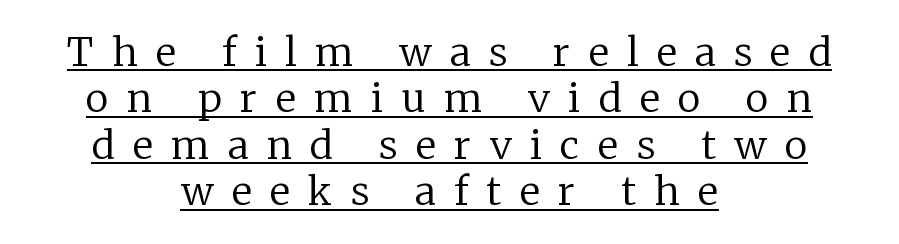
Q: Is the text bold? A: No.
Q: Is the text italic (slanted)? A: No, it is upright.
Q: Is the typeface a serif or a sans-serif typeface? A: Serif.
Q: Is the text underlined? A: Yes.
Q: How is the paragraph aligned? A: Centered.
Q: Is the spacing between letters normal or unusually wide? A: Unusually wide.
Q: Width (condensed, normal, or wide)? A: Normal.
Q: Stroke contrast? A: Low.
Q: x-height? A: Medium.
Q: Monospaced? A: No.
